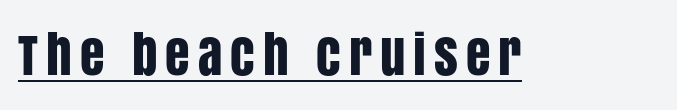
Q: Is the text italic (slanted)? A: No, it is upright.
Q: Is the typeface a serif or a sans-serif typeface? A: Sans-serif.
Q: Is the text underlined? A: Yes.
Q: Width (condensed, normal, or wide)? A: Condensed.
Q: Stroke contrast? A: Low.
Q: x-height? A: Large.
Q: Monospaced? A: No.
